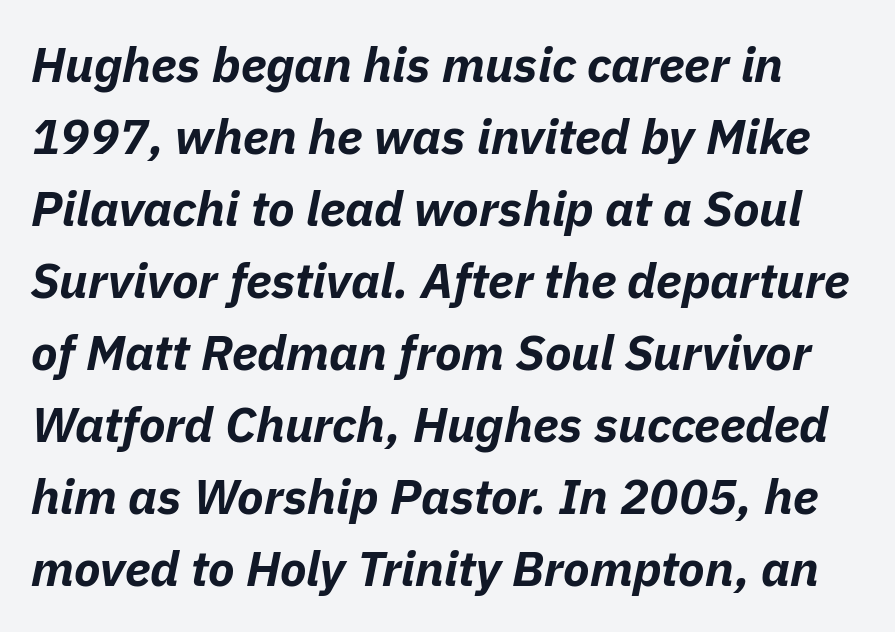
{"italic": "yes", "lean": "right", "slant_degrees": 11, "bold": "yes", "weight": "bold", "width": "normal", "stroke_contrast": "low", "x_height": "medium", "monospaced": "no", "underline": "no", "line_spacing": "normal", "line_spacing_ratio": 1.47, "letter_spacing": "normal", "letter_spacing_em": 0.0, "glyph_px": 49}
